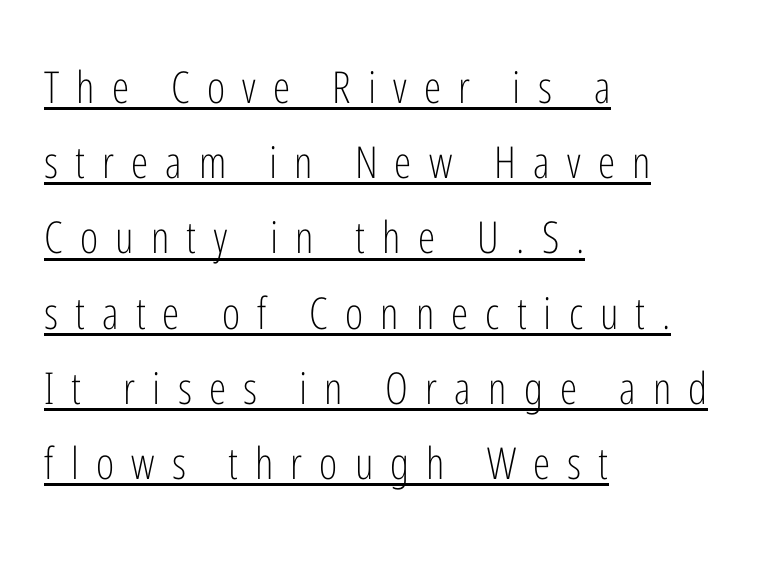
Q: Is the text bold? A: No.
Q: Is the text italic (slanted)? A: No, it is upright.
Q: Is the typeface a serif or a sans-serif typeface? A: Sans-serif.
Q: Is the text underlined? A: Yes.
Q: How is the paragraph aligned? A: Left-aligned.
Q: Is the spacing between letters normal or unusually wide? A: Unusually wide.
Q: Width (condensed, normal, or wide)? A: Condensed.
Q: Stroke contrast? A: Low.
Q: x-height? A: Medium.
Q: Monospaced? A: No.
